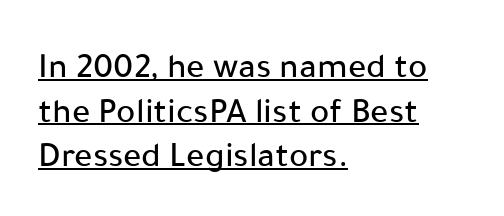
Q: Is the text italic (slanted)? A: No, it is upright.
Q: Is the typeface a serif or a sans-serif typeface? A: Sans-serif.
Q: Is the text underlined? A: Yes.
Q: How is the paragraph aligned? A: Left-aligned.
Q: Is the spacing between letters normal or unusually wide? A: Normal.
Q: Width (condensed, normal, or wide)? A: Normal.
Q: Stroke contrast? A: Low.
Q: x-height? A: Medium.
Q: Monospaced? A: No.
